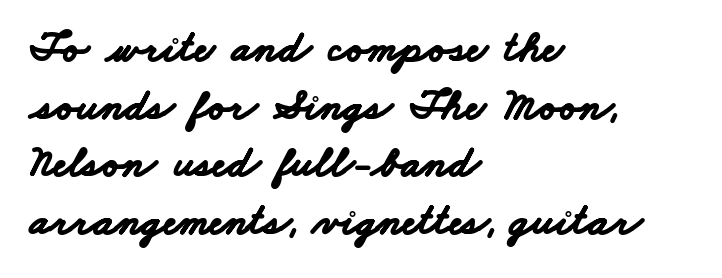
The image shows 44 px bold, wide sans-serif type; set left-aligned, normal line spacing (1.31x), normal letter spacing, not underlined; low stroke contrast and a small x-height.
